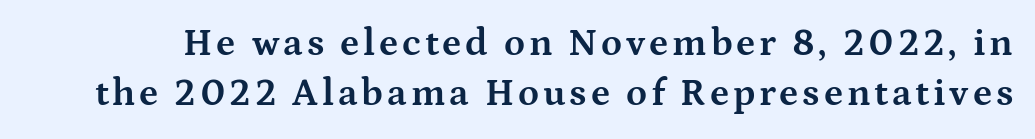
Descenders are the only things crossing below the line. Unlike italic type, these characters show no tilt at all. You could not count columns in this text — the font is proportionally spaced. On the weight axis this lands at bold, roughly 700. Examine the stroke ends and you'll spot serifs.
